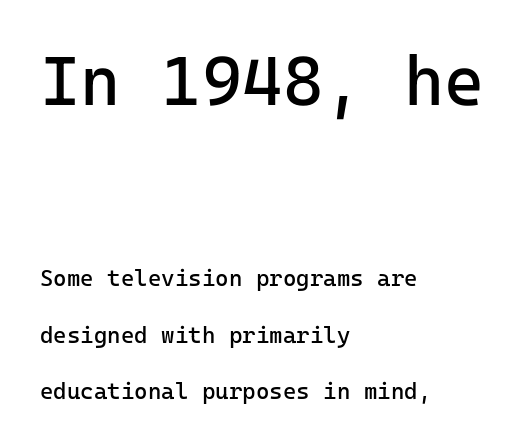
Letters have the restrained weight of plain body copy at most. Every character sits straight up, as roman type does. Regarding leading, the lines here are spaced well apart. A clean baseline with only descenders dipping below it. The face used here is a sans, in the tradition of grotesques and geometrics. This layout puts the oversized block above and the modest block below.
